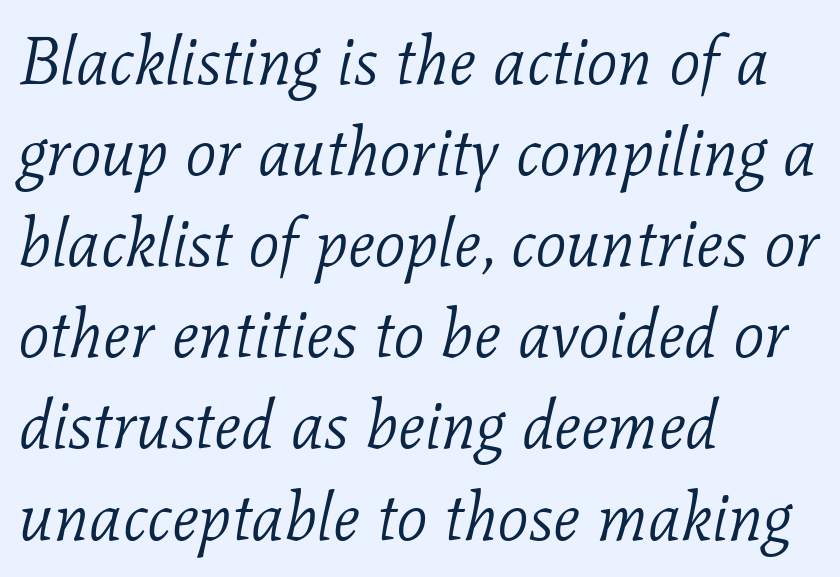
{"serif": "yes", "italic": "yes", "lean": "right", "slant_degrees": 11, "bold": "no", "weight": "light", "width": "normal", "stroke_contrast": "low", "x_height": "medium", "monospaced": "no", "underline": "no", "align": "left", "line_spacing": "normal", "line_spacing_ratio": 1.36, "letter_spacing": "normal", "letter_spacing_em": 0.0, "glyph_px": 67}
